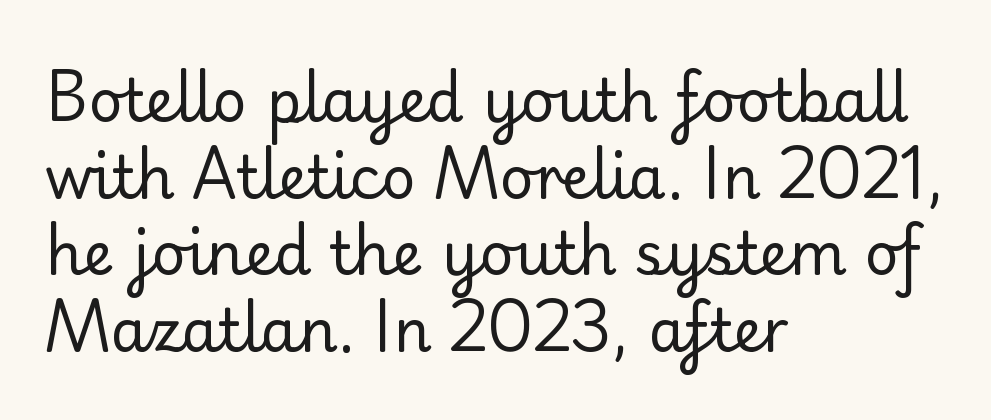
{"serif": "no", "italic": "no", "bold": "no", "weight": "regular", "width": "normal", "stroke_contrast": "low", "x_height": "small", "monospaced": "no", "underline": "no", "align": "left", "line_spacing": "normal", "line_spacing_ratio": 1.3, "letter_spacing": "normal", "letter_spacing_em": 0.0, "glyph_px": 59}
